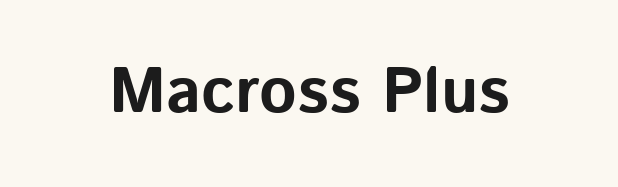
Q: Is the text bold? A: Yes.
Q: Is the text italic (slanted)? A: No, it is upright.
Q: Is the typeface a serif or a sans-serif typeface? A: Sans-serif.
Q: Is the text underlined? A: No.
Q: Is the spacing between letters normal or unusually wide? A: Normal.
Q: Width (condensed, normal, or wide)? A: Normal.
Q: Stroke contrast? A: Low.
Q: x-height? A: Medium.
Q: Monospaced? A: No.
